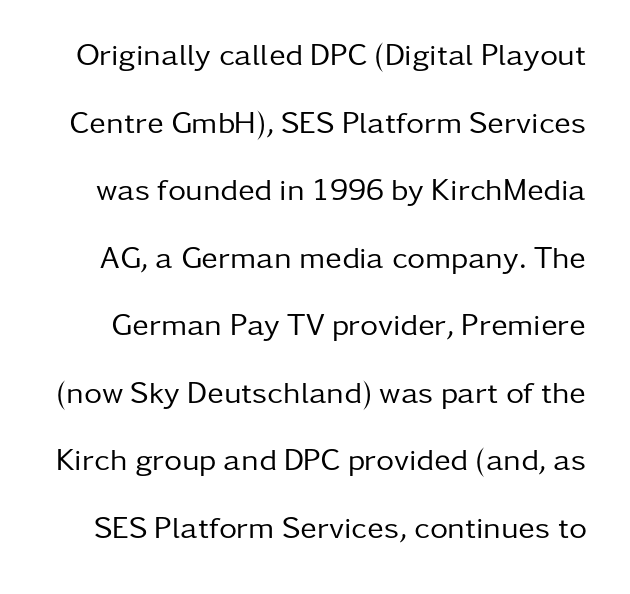
{"serif": "no", "italic": "no", "bold": "no", "weight": "regular", "width": "normal", "stroke_contrast": "low", "x_height": "medium", "monospaced": "no", "underline": "no", "line_spacing": "loose", "line_spacing_ratio": 2.18, "letter_spacing": "normal", "letter_spacing_em": 0.0, "glyph_px": 31}
